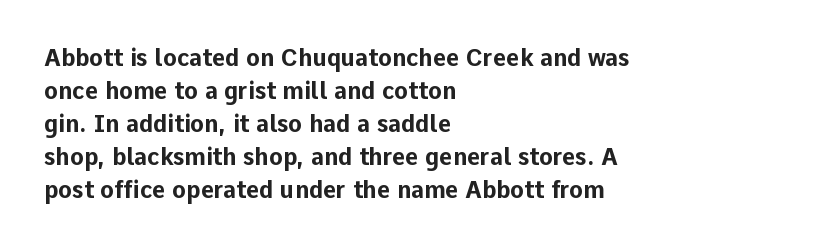
{"italic": "no", "bold": "yes", "underline": "no", "align": "left", "line_spacing": "normal", "line_spacing_ratio": 1.43, "letter_spacing": "normal", "letter_spacing_em": 0.0, "glyph_px": 23}
